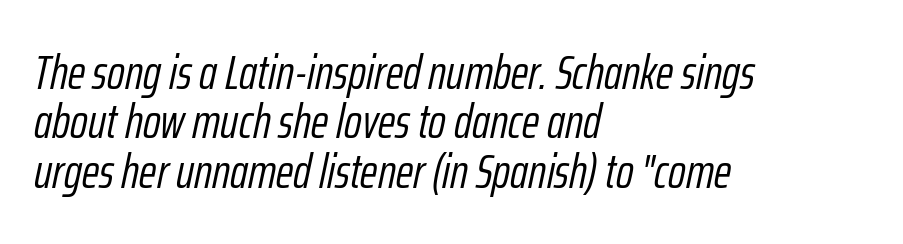
This reads as an unemphasized weight, regular at the heaviest. This rendering features lettering with no underline. These lines are rendered in a variable-pitch font. Each line starts at the same left margin while the right side varies. Look at the tracking — it's just the regular setting, nothing added.
